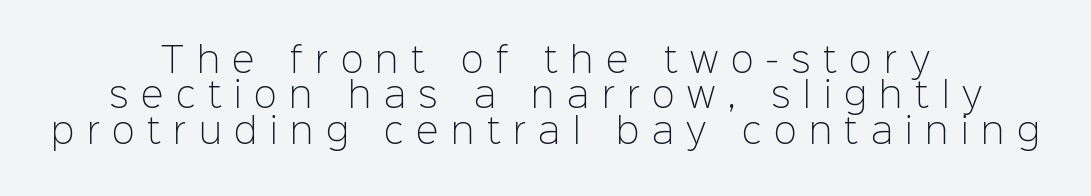
No word sits above an underline. The face looks like a standard text weight, possibly lighter. You can tell it's not italic because the verticals are truly vertical. Are there feet on the stems? There aren't — it's a sans.
